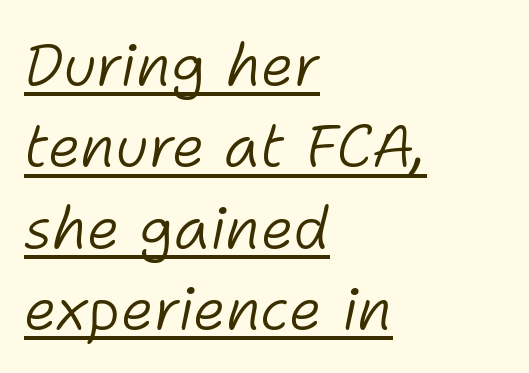
Honestly, the letter spacing is just normal — you wouldn't notice it. The letters advance in unequal steps, a hallmark of proportional type. Looking at the ascenders, they clearly lean. The paragraph has a hard left edge and a soft right edge. A quiet, ordinary-to-light weight characterises the typeface.
